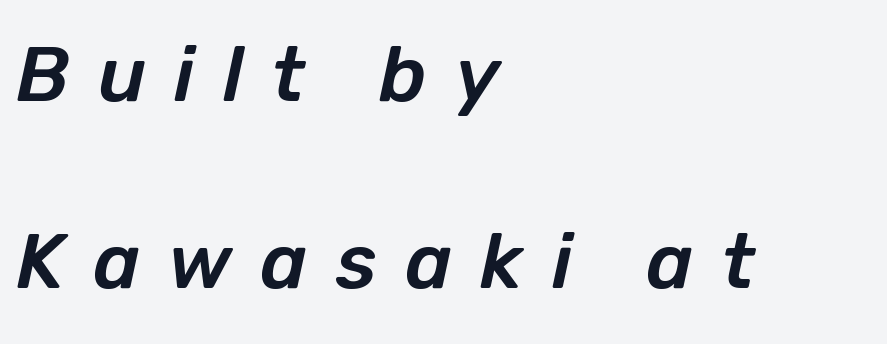
{"italic": "yes", "lean": "right", "slant_degrees": 12, "width": "normal", "stroke_contrast": "low", "x_height": "medium", "monospaced": "no", "underline": "no", "align": "left", "line_spacing": "loose", "line_spacing_ratio": 2.4, "letter_spacing": "wide", "letter_spacing_em": 0.36, "glyph_px": 78}
